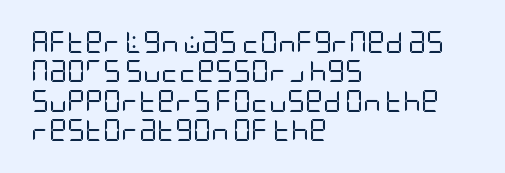
Q: Is the text bold? A: No.
Q: Is the text italic (slanted)? A: No, it is upright.
Q: Is the text underlined? A: No.
Q: How is the paragraph aligned? A: Left-aligned.
Q: Is the spacing between letters normal or unusually wide? A: Normal.
Q: Is the spacing between lines tight, normal or loose? A: Normal.
